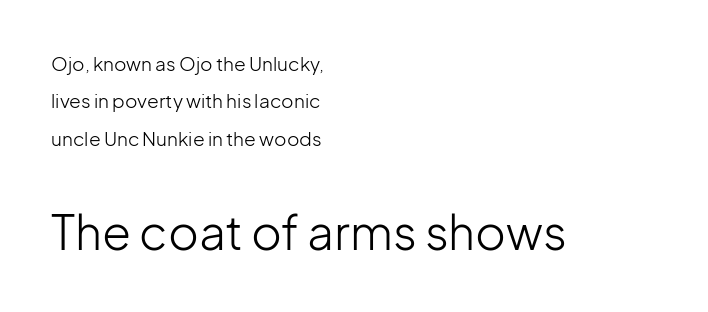
The image shows 47 px light sans-serif type, upright; set left-aligned, loose line spacing (1.97x), normal letter spacing, not underlined; the second (bottom) block is 2.47x larger; low stroke contrast and a medium x-height.
